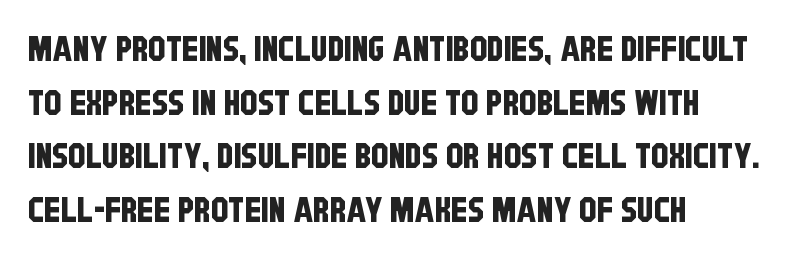
{"serif": "no", "width": "condensed", "stroke_contrast": "low", "x_height": "large", "monospaced": "no", "underline": "no", "align": "left", "line_spacing": "normal", "line_spacing_ratio": 1.53, "letter_spacing": "normal", "letter_spacing_em": 0.0, "glyph_px": 35}
